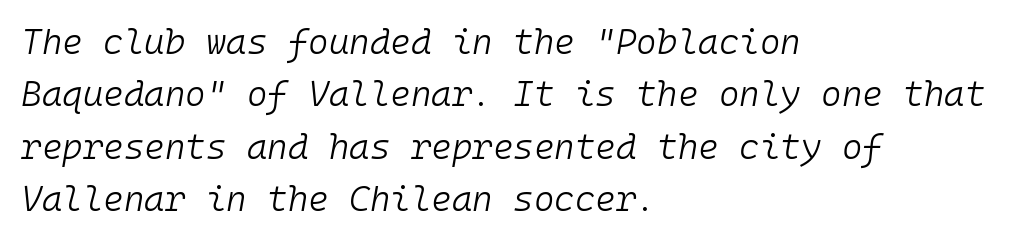
There's an unmistakable incline to the writing here. The cut favours lightness, reaching ordinary text weight at its darkest. The letters march in equal steps, a hallmark of fixed-pitch type. Caption: standard tracking, unaltered. Vertically, the passage feels balanced, rows spaced as you'd expect. One-word summary of the alignment: left.
